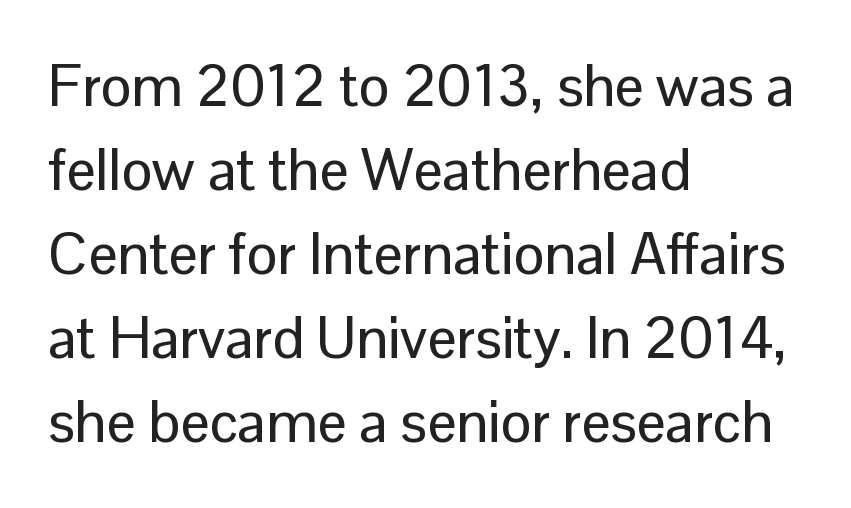
Words float on clear page, feet unadorned. Nothing sits at the stroke ends, so this counts as sans-serif. The letterforms sit shoulder to shoulder at normal distance. Quick note: not italic, upright. Think of a printed novel: that variable character pitch is what you see here. This block has exactly the height ordinary leading produces.
